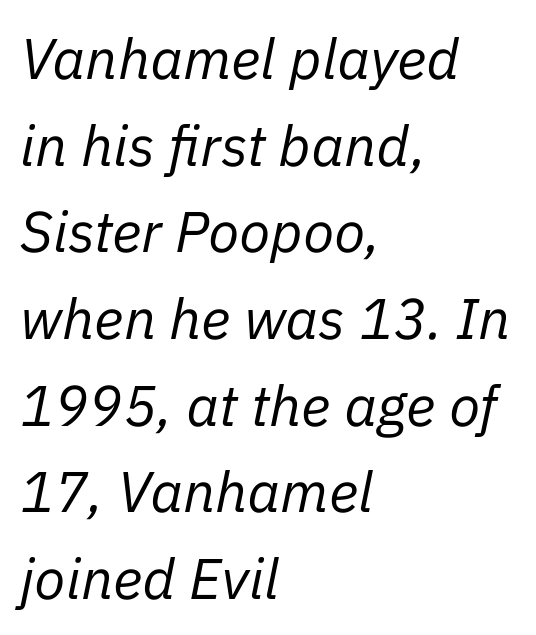
The image shows 57 px regular-weight type, italic (leaning right); set left-aligned, normal line spacing (1.52x), normal letter spacing, not underlined; low stroke contrast and a medium x-height.
